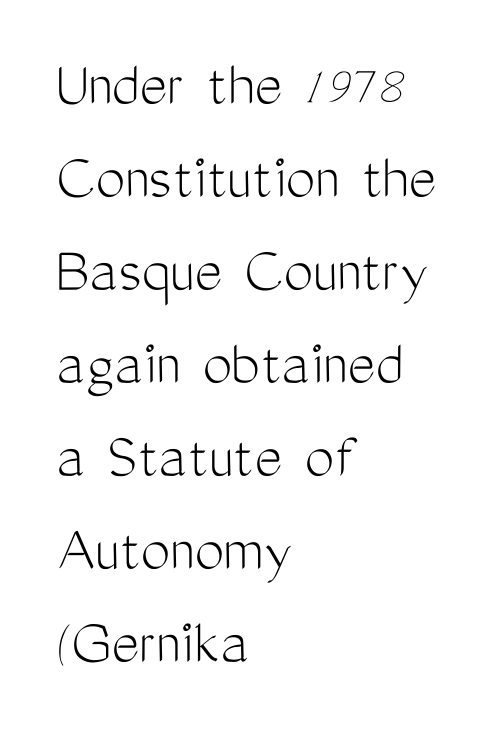
Regular leading. Looks like regular typesetting: each glyph gets only the width it needs. Clear beneath every line of the passage. This rendering employs a face without finishing strokes, i.e., a sans-serif. The font is comparable to plain body text, perhaps lighter. Casual observation: everything's shoved over to the left.
